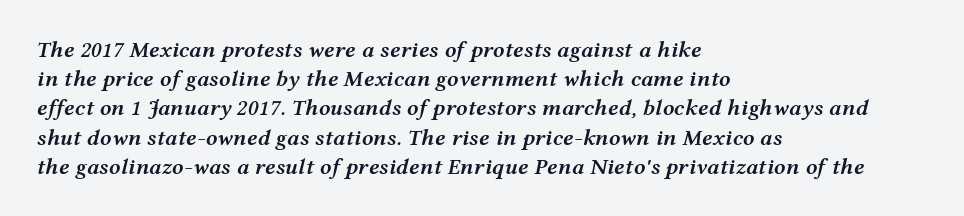
Typesetter's note: demi weight, one step under bold. The lettering tilts uniformly, giving the passage an italic look. Line spacing here is normal. The passage shown has conventional tracking throughout. The string is rendered with underlining switched off. Left-aligned paragraph, ragged on the right.
